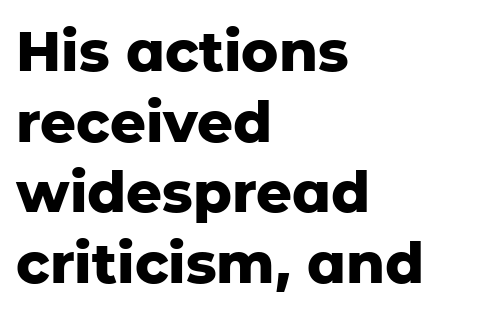
Q: Is the text bold? A: Yes.
Q: Is the text italic (slanted)? A: No, it is upright.
Q: Is the typeface a serif or a sans-serif typeface? A: Sans-serif.
Q: Is the text underlined? A: No.
Q: How is the paragraph aligned? A: Left-aligned.
Q: Is the spacing between letters normal or unusually wide? A: Normal.
Q: Is the spacing between lines tight, normal or loose? A: Normal.
Q: Width (condensed, normal, or wide)? A: Normal.
Q: Stroke contrast? A: Low.
Q: x-height? A: Medium.
Q: Monospaced? A: No.
